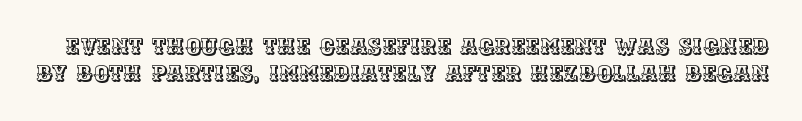
The image shows 22 px text type, upright; set line spacing 1.21x, normal letter spacing, not underlined.
